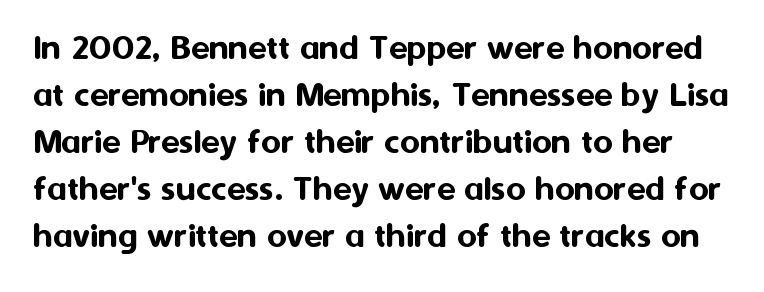
The image shows 38 px sans-serif type, upright; set line spacing 1.24x, normal letter spacing, not underlined; medium stroke contrast and a medium x-height.
